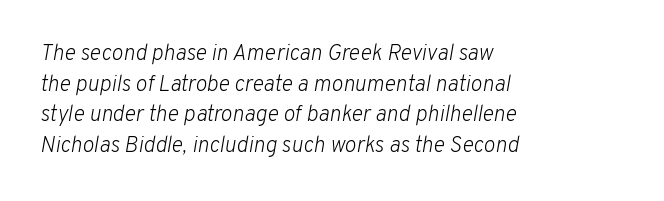
Q: Is the text bold? A: No.
Q: Is the text italic (slanted)? A: Yes, it leans right by about 10 degrees.
Q: Is the text underlined? A: No.
Q: How is the paragraph aligned? A: Left-aligned.
Q: Is the spacing between letters normal or unusually wide? A: Normal.
Q: Is the spacing between lines tight, normal or loose? A: Normal.
